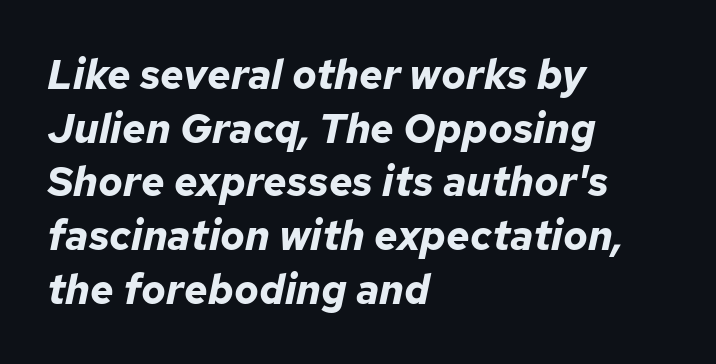
The image shows 41 px bold type, italic (leaning right); set left-aligned, normal line spacing (1.31x), normal letter spacing, not underlined; low stroke contrast and a medium x-height.
